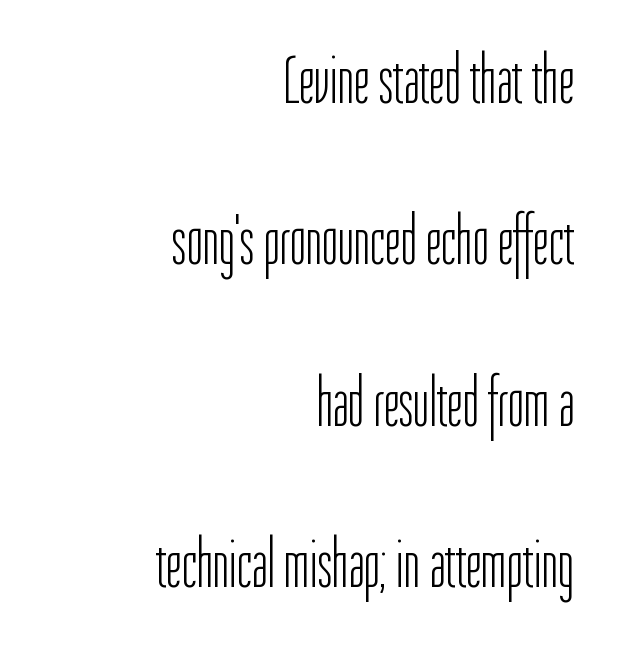
The image shows 69 px light, condensed sans-serif type, upright; set right-aligned, loose line spacing (2.34x), normal letter spacing, not underlined; low stroke contrast and a medium x-height.
